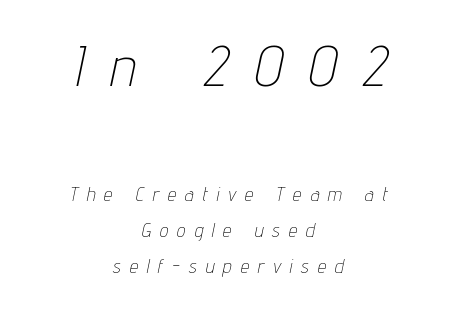
The image shows 56 px thin, condensed type, italic (leaning right); set centered, line spacing 1.88x, unusually wide letter spacing (+0.48 em), not underlined; the first (top) block is 2.95x larger; low stroke contrast and a medium x-height.
